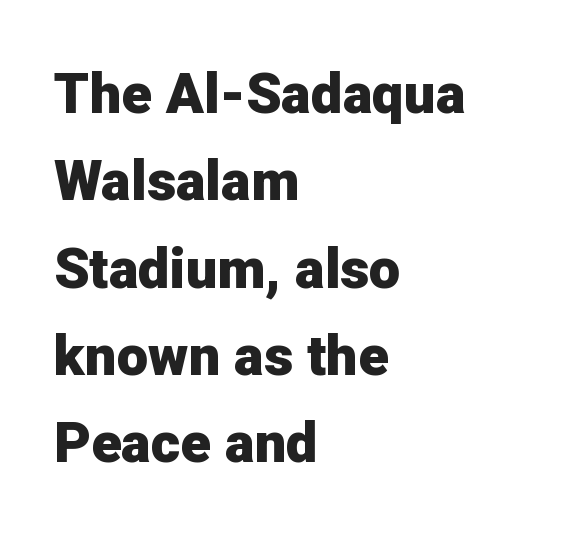
The image shows 56 px heavy sans-serif type, upright; set left-aligned, normal line spacing (1.56x), normal letter spacing, not underlined; low stroke contrast and a medium x-height.
